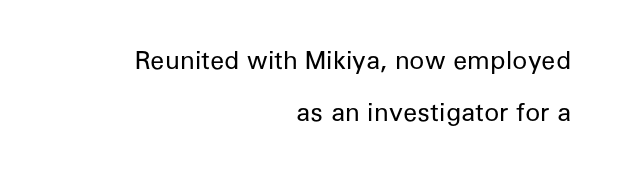
The image shows 25 px text type, upright; set right-aligned, loose line spacing (2.07x), normal letter spacing, not underlined.
